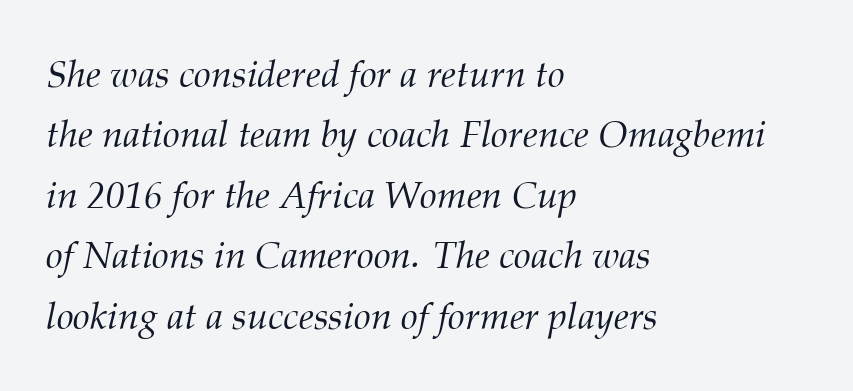
Q: Is the text bold? A: No.
Q: Is the text italic (slanted)? A: Yes, it leans right by about 12 degrees.
Q: Is the typeface a serif or a sans-serif typeface? A: Serif.
Q: Is the text underlined? A: No.
Q: How is the paragraph aligned? A: Left-aligned.
Q: Is the spacing between letters normal or unusually wide? A: Normal.
Q: Is the spacing between lines tight, normal or loose? A: Normal.
Q: Width (condensed, normal, or wide)? A: Normal.
Q: Stroke contrast? A: Medium.
Q: x-height? A: Medium.
Q: Monospaced? A: No.
